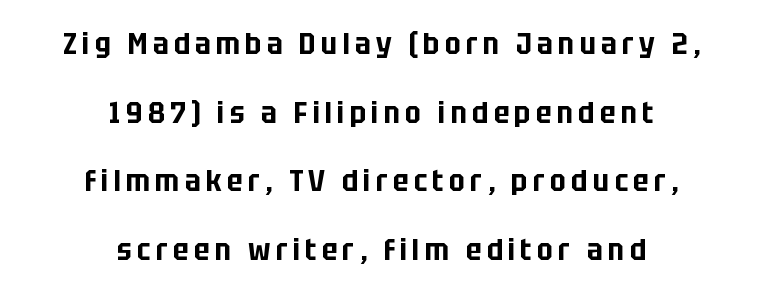
The image shows 31 px condensed sans-serif type, upright; set centered, loose line spacing (2.21x), not underlined; low stroke contrast and a large x-height.
